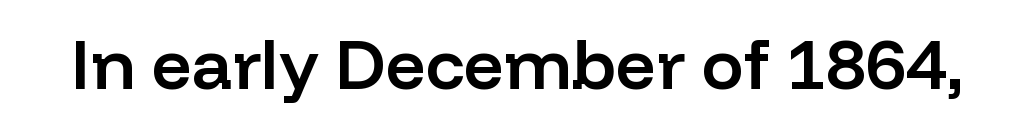
Q: Is the text bold? A: Semi-bold.
Q: Is the text italic (slanted)? A: No, it is upright.
Q: Is the typeface a serif or a sans-serif typeface? A: Sans-serif.
Q: Is the text underlined? A: No.
Q: Is the spacing between letters normal or unusually wide? A: Normal.
Q: Width (condensed, normal, or wide)? A: Normal.
Q: Stroke contrast? A: Low.
Q: x-height? A: Medium.
Q: Monospaced? A: No.
